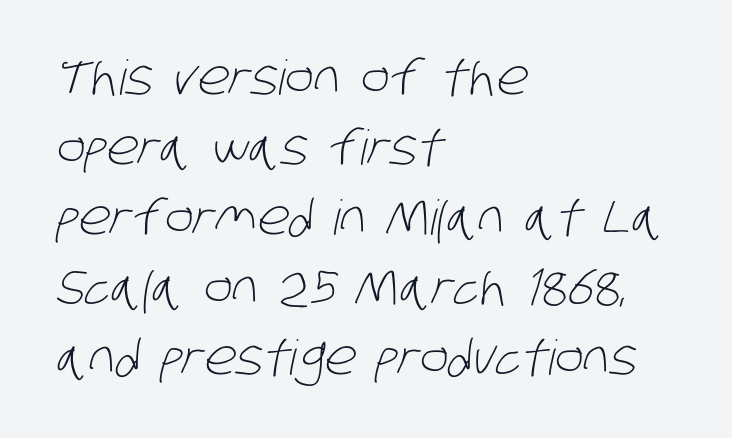
The passage shown is not bold in any degree. Quick note: underline off. This rendering leaves character spacing at its baseline value. The paragraph shown leans on its left margin. Think of a printed novel: that variable character pitch is what you see here. How would I describe the line gaps? Plain and ordinary.
